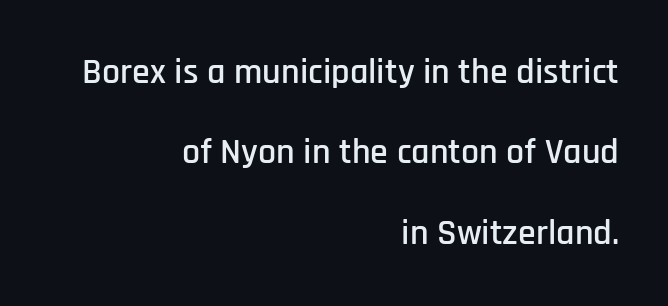
The image shows 36 px condensed sans-serif type, upright; set right-aligned, loose line spacing (2.23x), normal letter spacing, not underlined; low stroke contrast and a large x-height.
